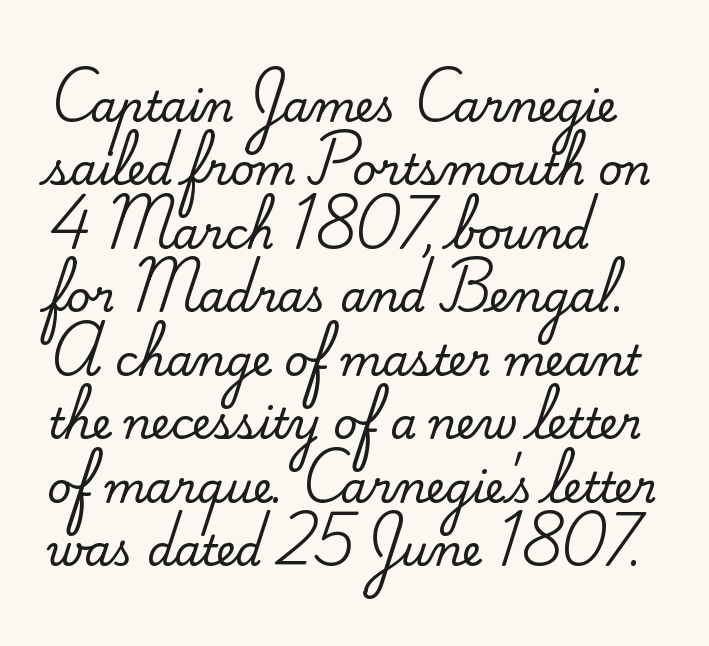
{"serif": "yes", "width": "normal", "stroke_contrast": "medium", "x_height": "small", "monospaced": "no", "underline": "no", "align": "left", "line_spacing": "normal", "line_spacing_ratio": 1.51, "letter_spacing": "normal", "letter_spacing_em": 0.0, "glyph_px": 42}
